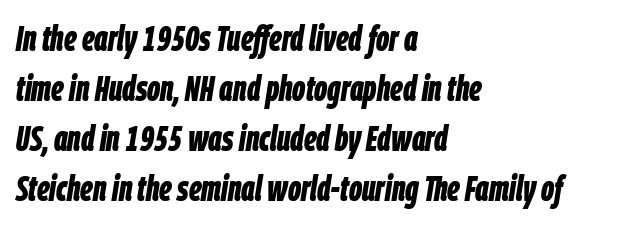
{"italic": "yes", "lean": "right", "slant_degrees": 9, "bold": "yes", "weight": "bold", "width": "condensed", "stroke_contrast": "low", "x_height": "large", "monospaced": "no", "underline": "no", "align": "left", "line_spacing": "normal", "line_spacing_ratio": 1.39, "letter_spacing": "normal", "letter_spacing_em": 0.0, "glyph_px": 36}
